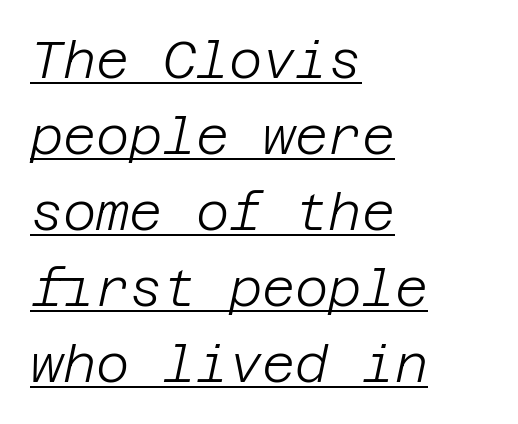
Rows of type keep a routine distance in the vertical direction. Compared with undecorated copy, this sample adds a rule below the words. The type is set solid horizontally, with unmodified tracking. A classic flush-left, rag-right setting is used for this passage. Weight class: somewhere from thin through regular. Rendered with sloped, italic letterforms.
